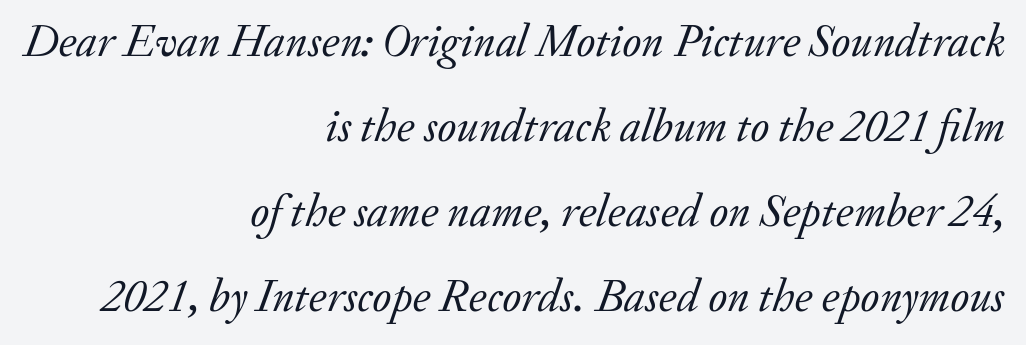
{"serif": "yes", "italic": "yes", "lean": "right", "slant_degrees": 20, "bold": "no", "weight": "regular", "width": "normal", "stroke_contrast": "low", "x_height": "small", "monospaced": "no", "underline": "no", "align": "right", "line_spacing_ratio": 1.85, "letter_spacing": "normal", "letter_spacing_em": 0.0, "glyph_px": 46}
